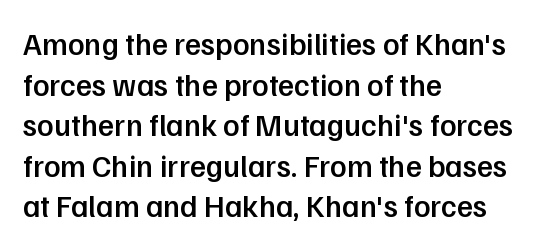
The image shows 31 px semibold sans-serif type, upright; set left-aligned, normal line spacing (1.31x), normal letter spacing, not underlined; low stroke contrast and a medium x-height.
